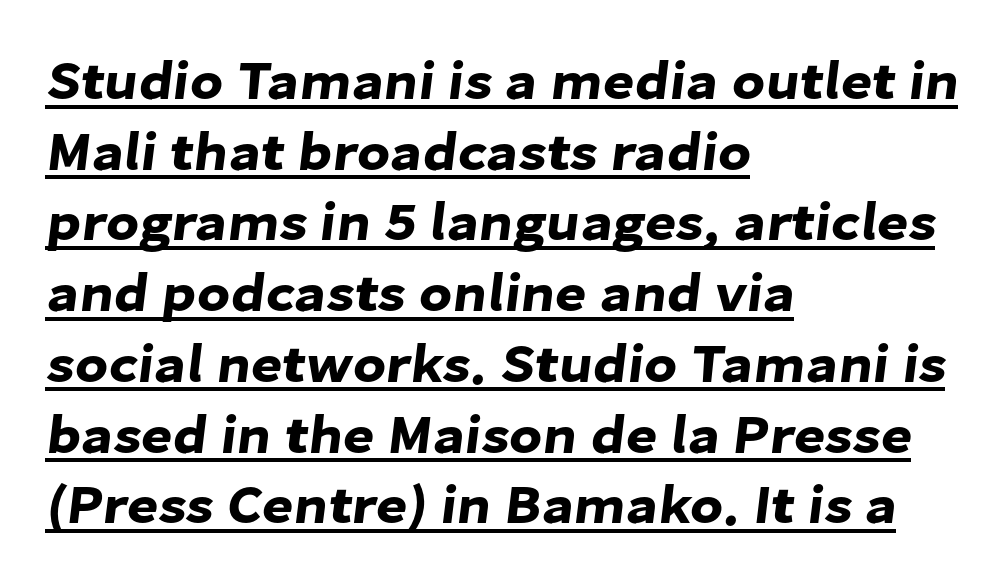
Q: Is the typeface a serif or a sans-serif typeface? A: Sans-serif.
Q: Is the text underlined? A: Yes.
Q: How is the paragraph aligned? A: Left-aligned.
Q: Is the spacing between letters normal or unusually wide? A: Normal.
Q: Is the spacing between lines tight, normal or loose? A: Normal.
Q: Width (condensed, normal, or wide)? A: Normal.
Q: Stroke contrast? A: Low.
Q: x-height? A: Medium.
Q: Monospaced? A: No.
